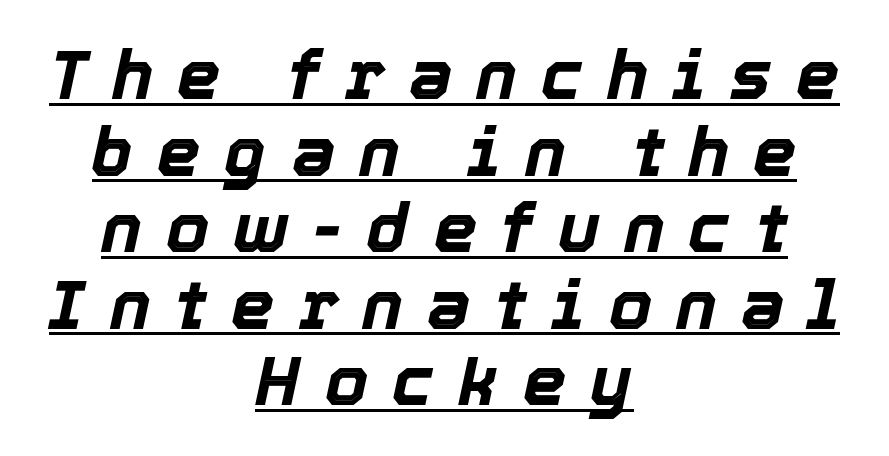
Q: Is the text bold? A: Yes.
Q: Is the text italic (slanted)? A: Yes, it leans right by about 12 degrees.
Q: Is the text underlined? A: Yes.
Q: How is the paragraph aligned? A: Centered.
Q: Is the spacing between letters normal or unusually wide? A: Unusually wide.
Q: Is the spacing between lines tight, normal or loose? A: Tight.
Q: Width (condensed, normal, or wide)? A: Normal.
Q: x-height? A: Medium.
Q: Monospaced? A: No.
